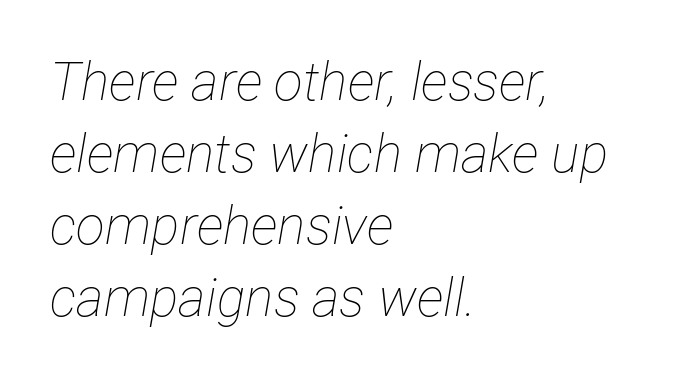
Q: Is the text bold? A: No.
Q: Is the text italic (slanted)? A: Yes, it leans right by about 12 degrees.
Q: Is the text underlined? A: No.
Q: How is the paragraph aligned? A: Left-aligned.
Q: Is the spacing between letters normal or unusually wide? A: Normal.
Q: Is the spacing between lines tight, normal or loose? A: Normal.
Q: Width (condensed, normal, or wide)? A: Condensed.
Q: Stroke contrast? A: Low.
Q: x-height? A: Medium.
Q: Monospaced? A: No.
